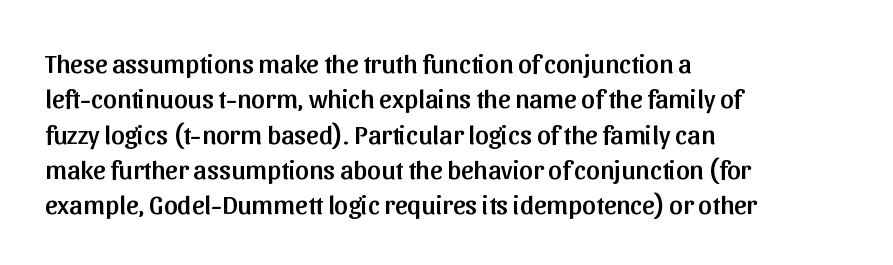
{"italic": "no", "underline": "no", "align": "left", "line_spacing": "normal", "line_spacing_ratio": 1.31, "letter_spacing": "normal", "letter_spacing_em": 0.0, "glyph_px": 27}
